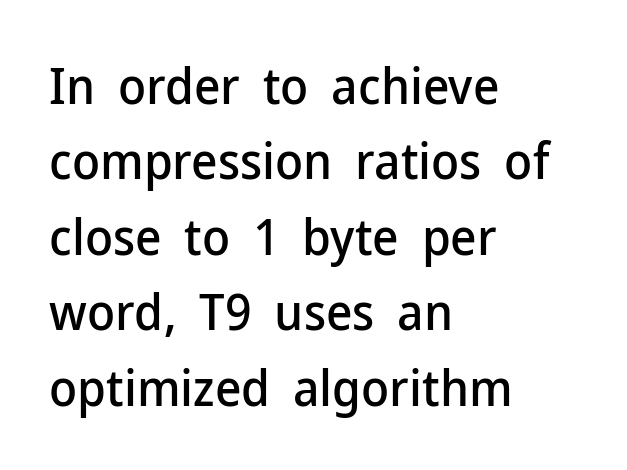
The lines sit at an ordinary, default distance from one another. The font family rendered here belongs to the sans-serif group. The strip under each line holds only bare page. Proportional: the letters do not fall into vertical columns. The type is set solid horizontally, with unmodified tracking. If you drew a ruler down the left edge, every line would touch it.
